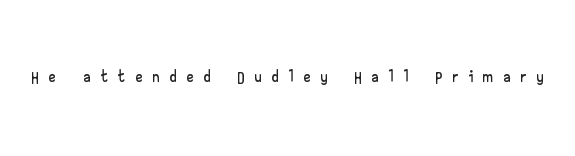
{"italic": "no", "underline": "no", "letter_spacing": "wide", "letter_spacing_em": 0.44, "glyph_px": 25}
